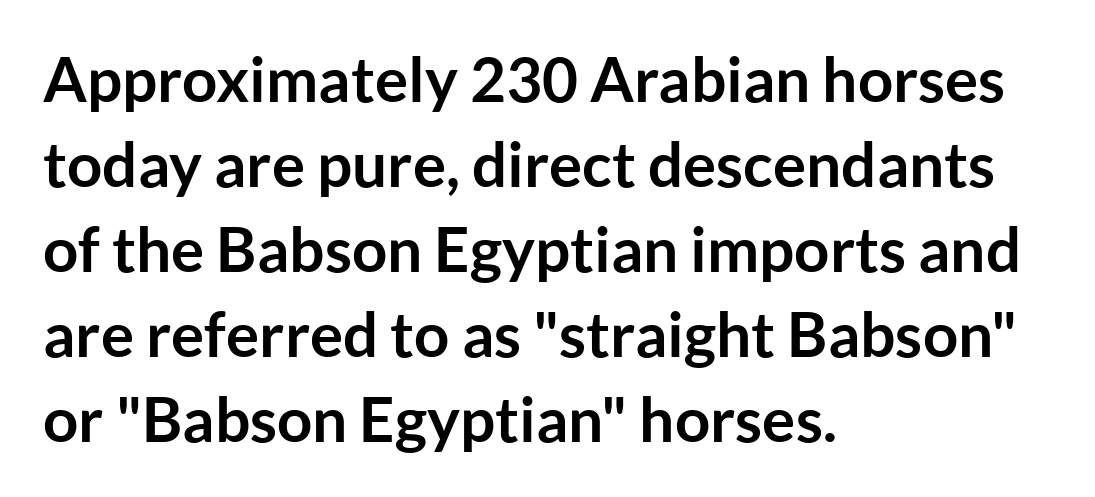
The image shows 62 px semibold sans-serif type, upright; set left-aligned, normal line spacing (1.37x), normal letter spacing, not underlined; low stroke contrast and a medium x-height.
